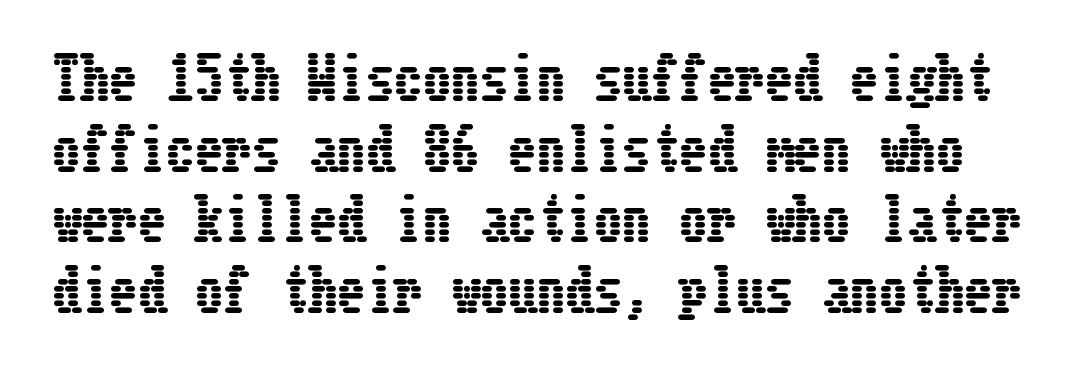
{"italic": "no", "width": "condensed", "stroke_contrast": "low", "x_height": "medium", "underline": "no", "line_spacing_ratio": 1.24, "letter_spacing": "normal", "letter_spacing_em": 0.0, "glyph_px": 57}
